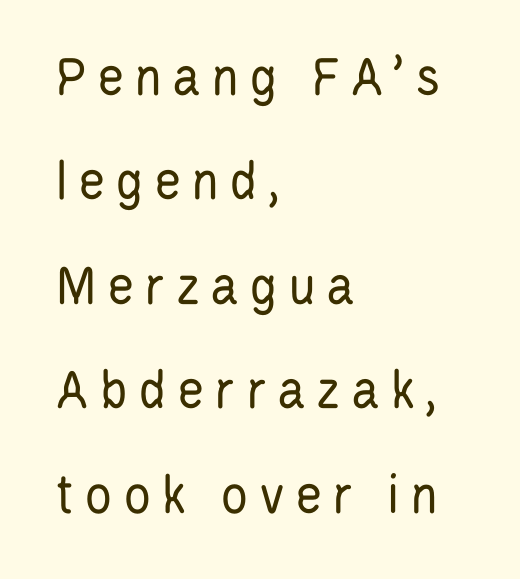
Looks like regular typesetting: each glyph gets only the width it needs. A typesetter would mark this as roman, not italic. Glance below the letters and you will spot only blank space. The font is comparable to plain body text, perhaps lighter. Caption: multi-line text, flush left, ragged right. Regarding serifs, this sample does without them.
